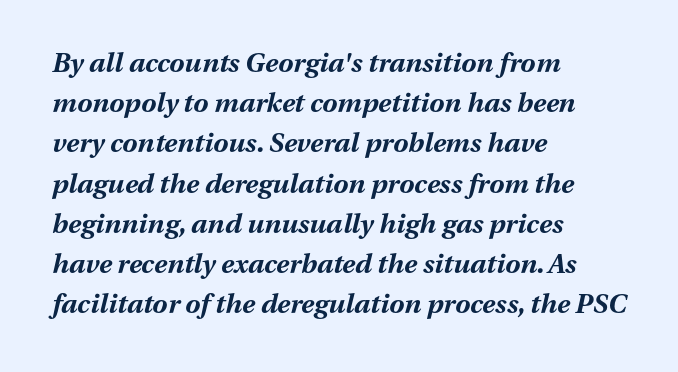
The image shows 27 px bold type, italic (leaning right); set left-aligned, normal line spacing (1.49x), normal letter spacing, not underlined.
